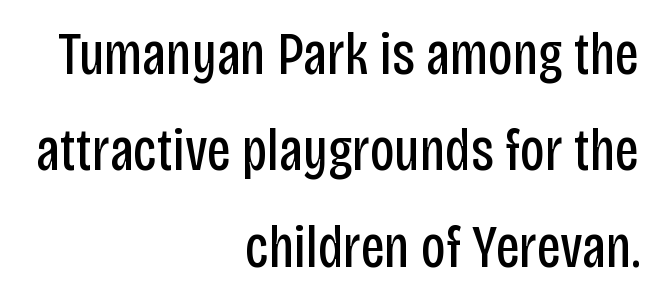
Notice how descenders clear the ascenders below comfortably — that's standard leading. Rendered with straight, roman letterforms. Nope, no serifs anywhere on these letters. Do the characters align in a grid? No, the font is proportional. Leftover space on each line is placed entirely before the opening word. Beneath every word, the page is bare.
